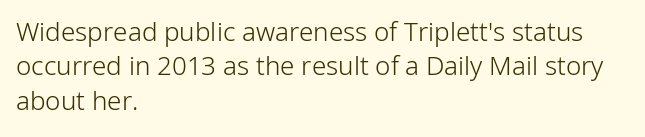
The image shows 26 px text type, upright; set left-aligned, normal line spacing (1.32x), normal letter spacing, not underlined.
